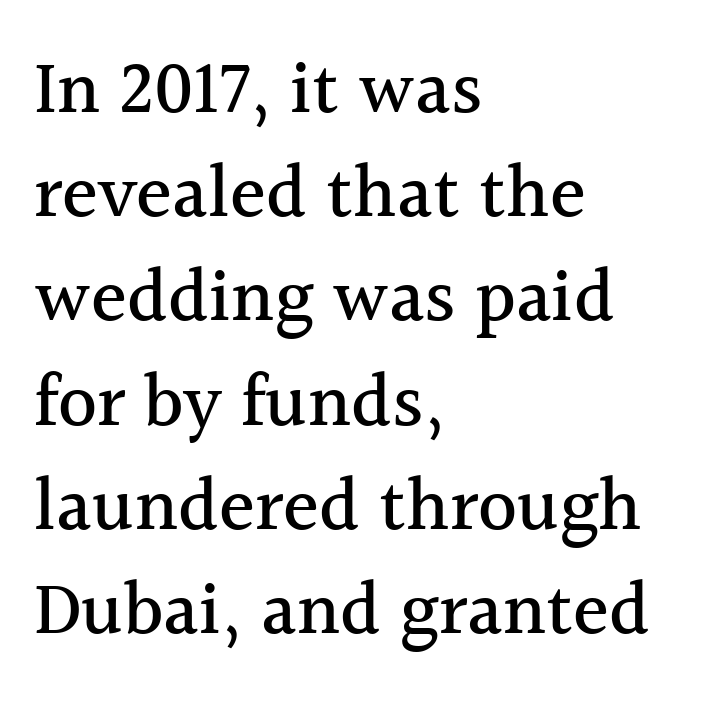
Q: Is the text italic (slanted)? A: No, it is upright.
Q: Is the typeface a serif or a sans-serif typeface? A: Serif.
Q: Is the text underlined? A: No.
Q: How is the paragraph aligned? A: Left-aligned.
Q: Is the spacing between letters normal or unusually wide? A: Normal.
Q: Is the spacing between lines tight, normal or loose? A: Normal.
Q: Width (condensed, normal, or wide)? A: Normal.
Q: x-height? A: Medium.
Q: Monospaced? A: No.
